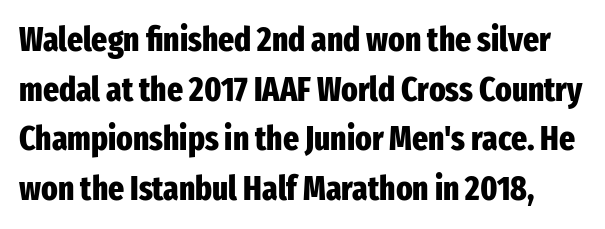
Q: Is the text bold? A: Yes.
Q: Is the text italic (slanted)? A: No, it is upright.
Q: Is the typeface a serif or a sans-serif typeface? A: Sans-serif.
Q: Is the text underlined? A: No.
Q: Is the spacing between letters normal or unusually wide? A: Normal.
Q: Is the spacing between lines tight, normal or loose? A: Normal.
Q: Width (condensed, normal, or wide)? A: Condensed.
Q: Stroke contrast? A: Low.
Q: x-height? A: Medium.
Q: Monospaced? A: No.
